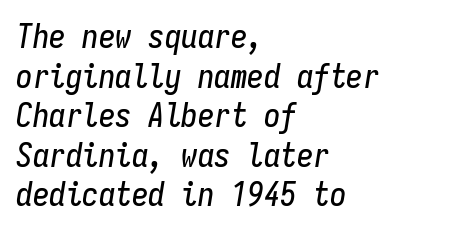
Q: Is the text italic (slanted)? A: Yes, it leans right by about 9 degrees.
Q: Is the text underlined? A: No.
Q: How is the paragraph aligned? A: Left-aligned.
Q: Is the spacing between letters normal or unusually wide? A: Normal.
Q: Width (condensed, normal, or wide)? A: Condensed.
Q: Stroke contrast? A: Low.
Q: x-height? A: Medium.
Q: Monospaced? A: Yes.
